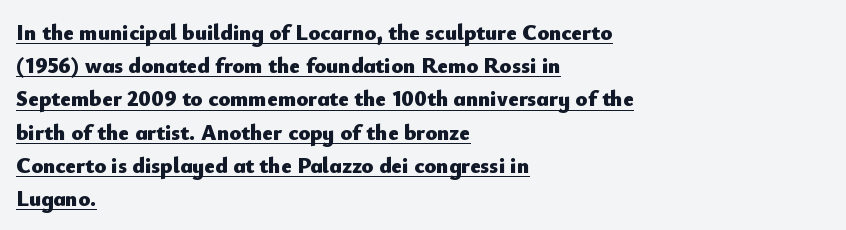
The image shows 22 px bold type, upright; set left-aligned, normal line spacing (1.51x), normal letter spacing, underlined.
